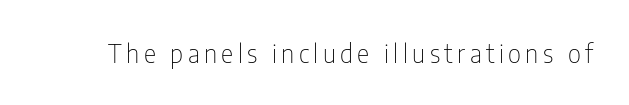
{"italic": "no", "bold": "no", "underline": "no", "glyph_px": 26}
